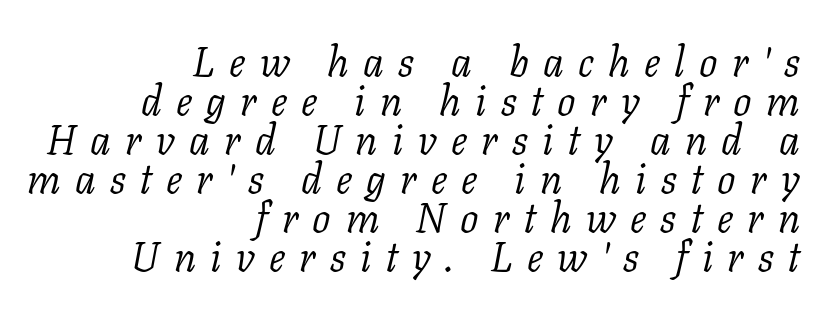
{"serif": "yes", "italic": "yes", "lean": "right", "slant_degrees": 11, "bold": "no", "weight": "light", "width": "normal", "stroke_contrast": "low", "x_height": "medium", "monospaced": "no", "underline": "no", "align": "right", "line_spacing": "tight", "line_spacing_ratio": 0.95, "letter_spacing": "wide", "letter_spacing_em": 0.35, "glyph_px": 41}
